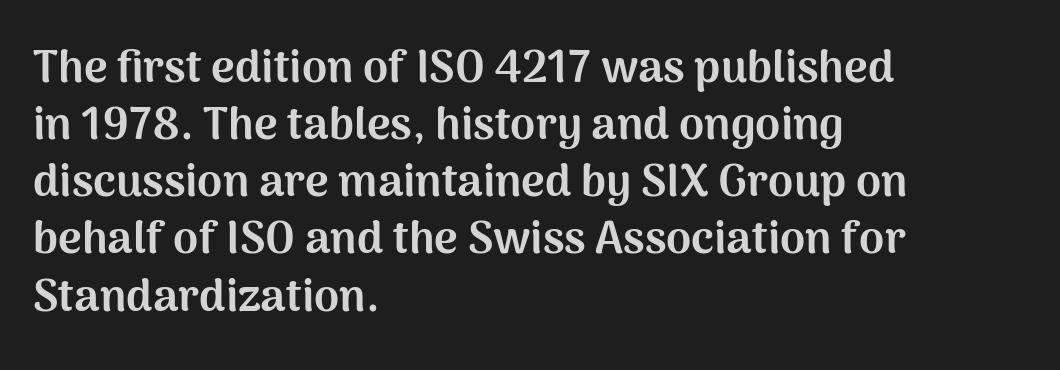
The image shows 45 px bold sans-serif type, upright; set left-aligned, normal line spacing (1.27x), normal letter spacing, not underlined; medium stroke contrast and a medium x-height.
